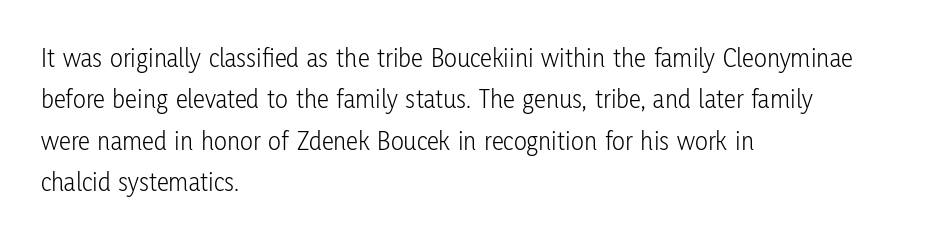
In terms of leading, this rendering sits right in the middle. The lettering stays uniformly vertical, giving the passage a roman look. Decoration check: the copy has no underline. The passage shown is not bold in any degree. How are the letters spaced? Ordinarily, with no added tracking.
